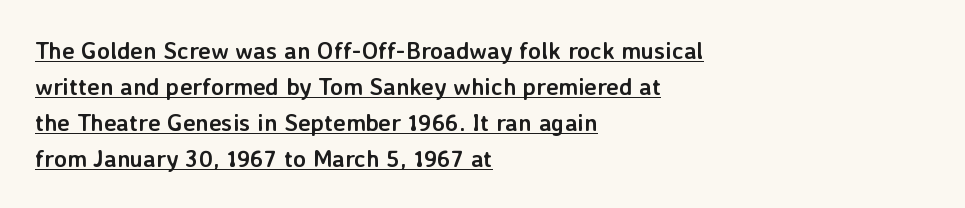
{"italic": "no", "bold": "yes", "underline": "yes", "align": "left", "line_spacing": "normal", "line_spacing_ratio": 1.5, "letter_spacing": "normal", "letter_spacing_em": 0.0, "glyph_px": 24}
